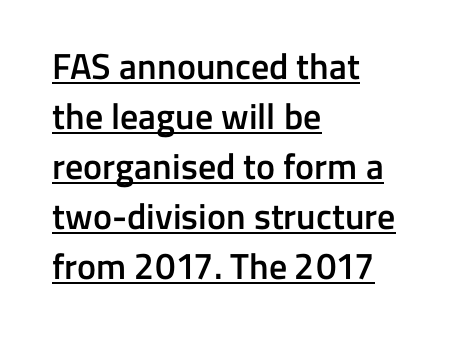
{"serif": "no", "italic": "no", "bold": "semi", "weight": "semibold", "width": "normal", "stroke_contrast": "low", "x_height": "medium", "monospaced": "no", "underline": "yes", "align": "left", "line_spacing": "normal", "line_spacing_ratio": 1.39, "letter_spacing": "normal", "letter_spacing_em": 0.0, "glyph_px": 36}
